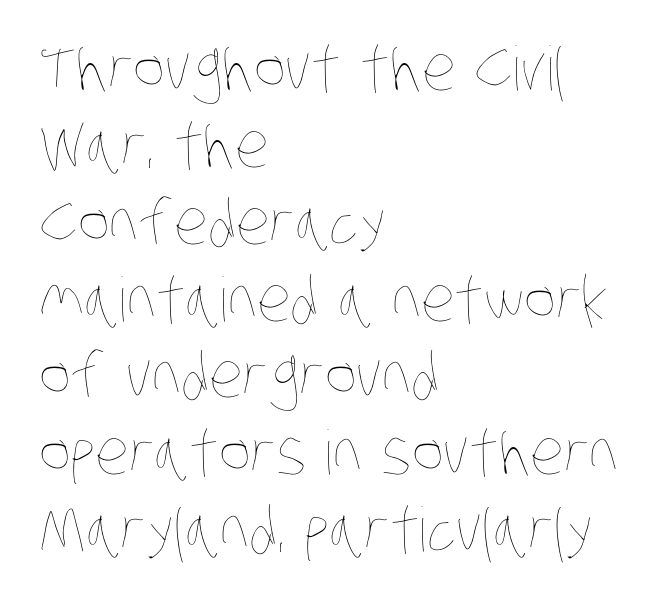
Q: Is the text bold? A: No.
Q: Is the text underlined? A: No.
Q: How is the paragraph aligned? A: Left-aligned.
Q: Is the spacing between letters normal or unusually wide? A: Normal.
Q: Is the spacing between lines tight, normal or loose? A: Normal.
Q: Width (condensed, normal, or wide)? A: Condensed.
Q: Stroke contrast? A: Low.
Q: x-height? A: Large.
Q: Monospaced? A: No.
